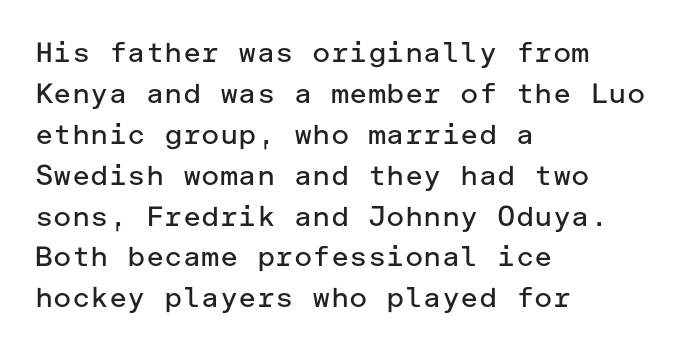
{"serif": "no", "italic": "no", "bold": "no", "weight": "regular", "width": "normal", "stroke_contrast": "low", "x_height": "medium", "underline": "no", "align": "left", "line_spacing": "normal", "line_spacing_ratio": 1.46, "letter_spacing": "normal", "letter_spacing_em": 0.0, "glyph_px": 28}
